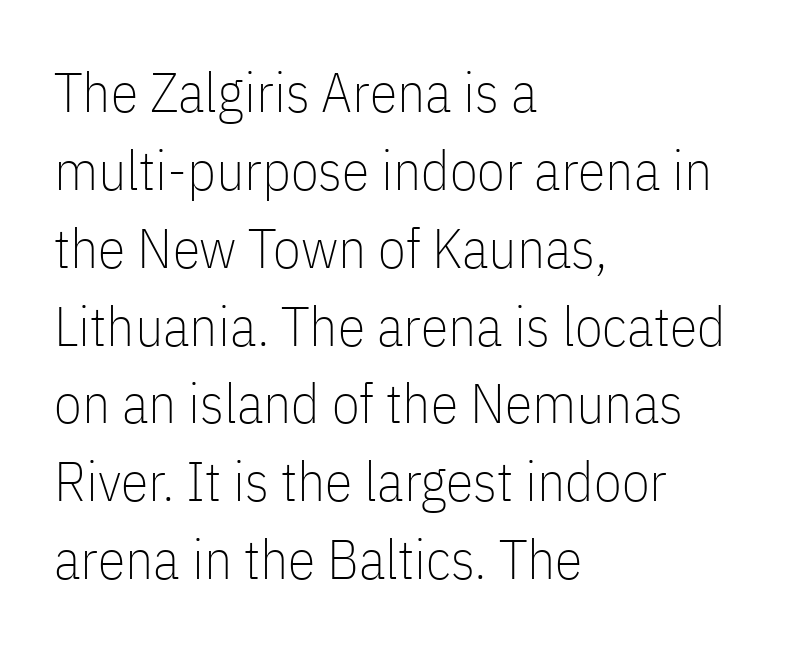
Think of a printed novel: that variable character pitch is what you see here. If you drew a ruler down the left edge, every line would touch it. Serif or sans? Sans — the stroke terminals are bare. Leading matches the norm, producing a regular column. Rendered with straight, roman letterforms. Each stroke keeps to a modest, everyday thickness or less.
